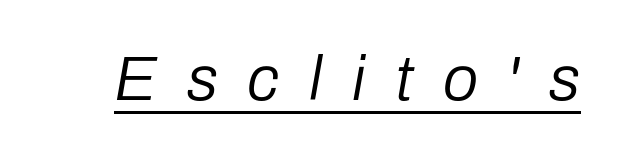
Q: Is the text bold? A: No.
Q: Is the text italic (slanted)? A: Yes, it leans right by about 10 degrees.
Q: Is the text underlined? A: Yes.
Q: Is the spacing between letters normal or unusually wide? A: Unusually wide.
Q: Width (condensed, normal, or wide)? A: Normal.
Q: Stroke contrast? A: Low.
Q: x-height? A: Medium.
Q: Monospaced? A: No.
